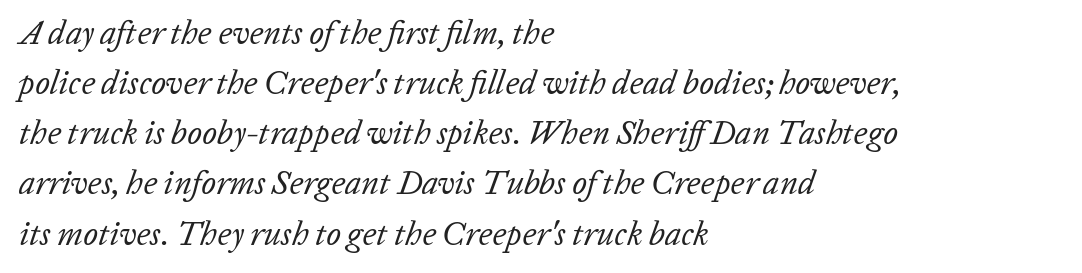
The gaps between neighbouring characters are ordinary and unremarkable. This rendering features lettering with no underline. One-word summary of the alignment: left. This is oblique type, the kind used for emphasis or titles. Looks like regular typesetting: each glyph gets only the width it needs.
